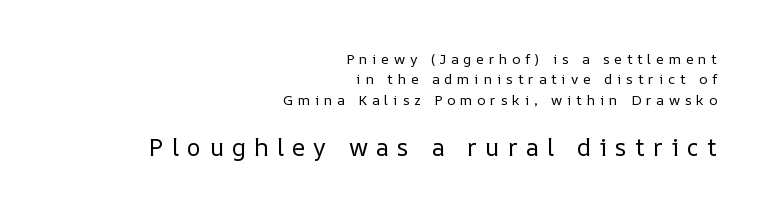
{"italic": "no", "bold": "no", "underline": "no", "align": "right", "line_spacing": "normal", "line_spacing_ratio": 1.46, "letter_spacing": "wide", "letter_spacing_em": 0.34, "larger_block": "second", "size_ratio": 1.71, "glyph_px": 24}
